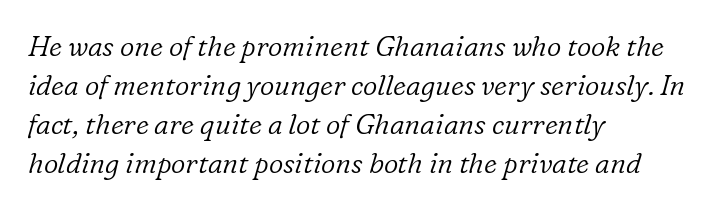
The letters are slanted; this is an italic face. Weight: in the light-to-regular range. Does the leading feel generous? No, just average. Compared with a centered layout, this one pins lines to the left instead. Varying glyph widths throughout — classic text-font behaviour. To sum up the face: it has serifs.
